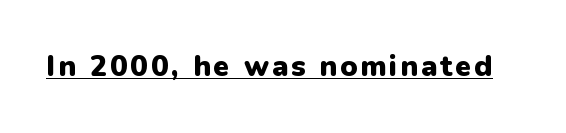
The image shows 29 px heavy sans-serif type, upright; set underlined; low stroke contrast and a medium x-height.
